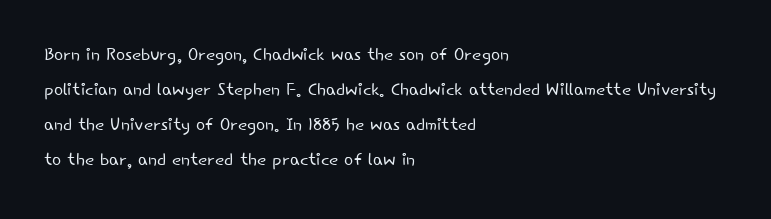
The image shows 24 px text type, upright; set left-aligned, normal line spacing (1.46x), normal letter spacing, not underlined.
